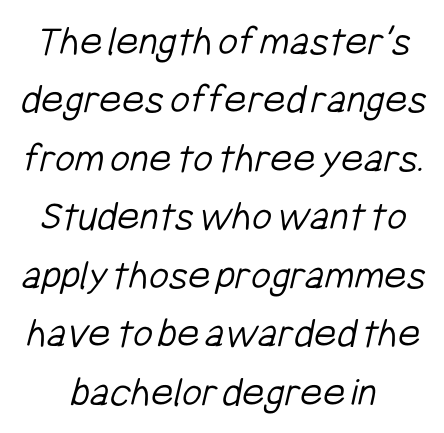
The image shows 43 px light, condensed sans-serif type; set centered, normal line spacing (1.36x), normal letter spacing, not underlined; low stroke contrast and a medium x-height.
